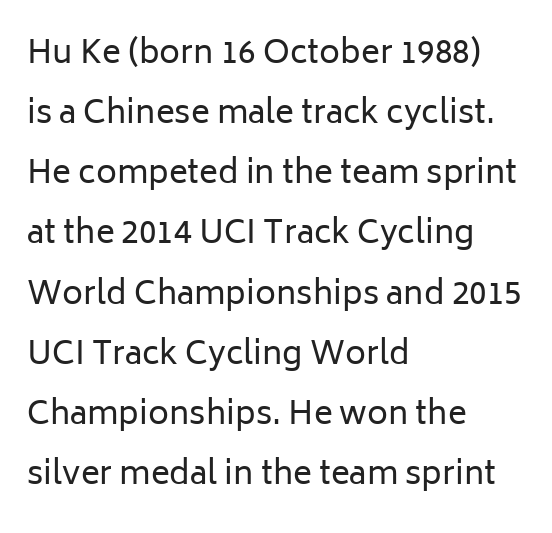
Q: Is the text bold? A: No.
Q: Is the text italic (slanted)? A: No, it is upright.
Q: Is the typeface a serif or a sans-serif typeface? A: Sans-serif.
Q: Is the text underlined? A: No.
Q: How is the paragraph aligned? A: Left-aligned.
Q: Is the spacing between letters normal or unusually wide? A: Normal.
Q: Width (condensed, normal, or wide)? A: Normal.
Q: Stroke contrast? A: Low.
Q: x-height? A: Medium.
Q: Monospaced? A: No.
